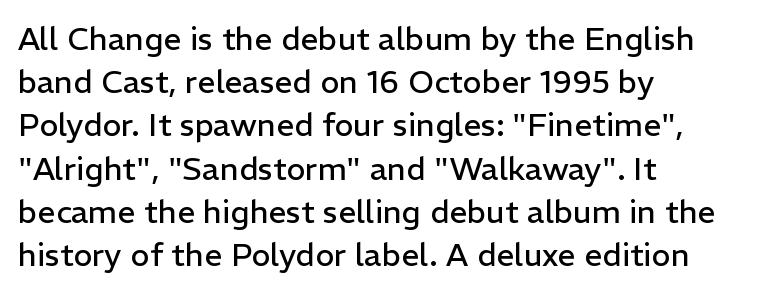
{"serif": "no", "italic": "no", "bold": "no", "weight": "regular", "width": "normal", "stroke_contrast": "low", "x_height": "medium", "monospaced": "no", "underline": "no", "align": "left", "line_spacing": "normal", "line_spacing_ratio": 1.35, "letter_spacing": "normal", "letter_spacing_em": 0.0, "glyph_px": 32}
